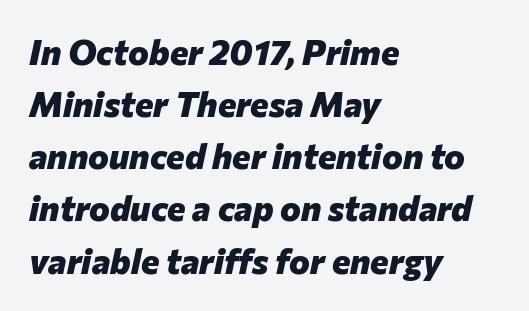
You could not count columns in this text — the font is proportionally spaced. The whole block is typeset with a tilt. Anything drawn beneath the words? Only blank space. Bold? Absolutely — the strokes are thick and heavy. These lines keep a tight, regular rhythm from letter to letter. In CSS terms this would be text-align: left.
